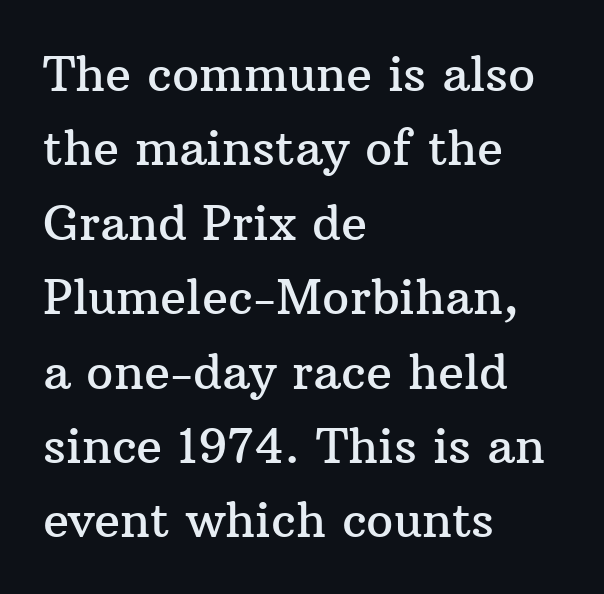
Normally led — the rows are evenly, conventionally spaced. This is the regular roman posture of the typeface. The space directly below the letters is spotless. The passage shown is typed in a proportional face where columns would drift. These lines are composed in type with serifs. Leftover space on each line is placed entirely after the last word.
